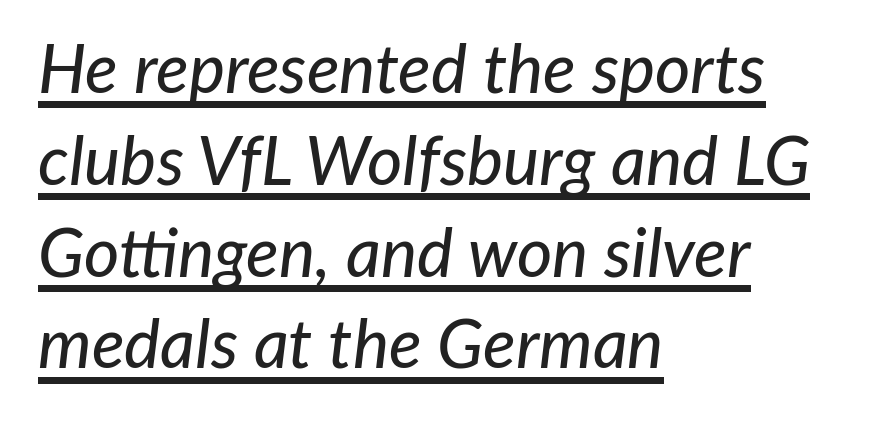
{"italic": "yes", "lean": "right", "slant_degrees": 7, "width": "normal", "stroke_contrast": "low", "x_height": "medium", "monospaced": "no", "underline": "yes", "align": "left", "line_spacing": "normal", "line_spacing_ratio": 1.35, "letter_spacing": "normal", "letter_spacing_em": 0.0, "glyph_px": 68}
